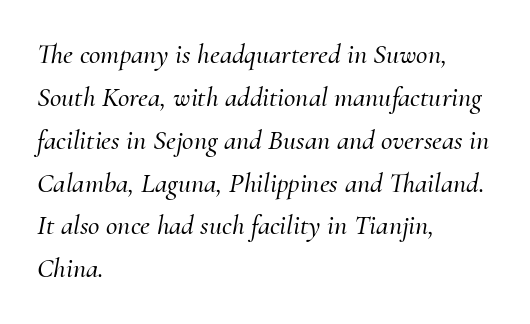
{"serif": "yes", "italic": "yes", "lean": "right", "slant_degrees": 10, "width": "normal", "stroke_contrast": "medium", "x_height": "small", "monospaced": "no", "underline": "no", "align": "left", "line_spacing": "normal", "line_spacing_ratio": 1.53, "letter_spacing": "normal", "letter_spacing_em": 0.0, "glyph_px": 28}
